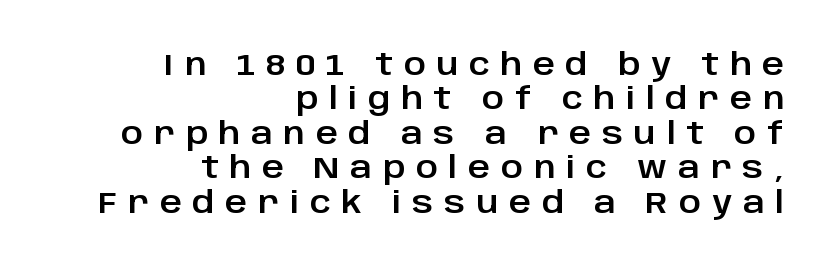
Q: Is the text italic (slanted)? A: No, it is upright.
Q: Is the typeface a serif or a sans-serif typeface? A: Sans-serif.
Q: Is the text underlined? A: No.
Q: How is the paragraph aligned? A: Right-aligned.
Q: Is the spacing between letters normal or unusually wide? A: Unusually wide.
Q: Is the spacing between lines tight, normal or loose? A: Tight.
Q: Width (condensed, normal, or wide)? A: Normal.
Q: Stroke contrast? A: Low.
Q: x-height? A: Large.
Q: Monospaced? A: No.
